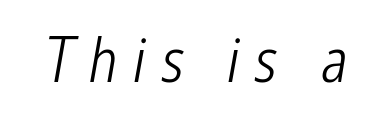
{"italic": "yes", "lean": "right", "slant_degrees": 12, "bold": "no", "weight": "light", "width": "condensed", "stroke_contrast": "low", "x_height": "medium", "monospaced": "no", "underline": "no", "letter_spacing": "wide", "letter_spacing_em": 0.2, "glyph_px": 65}
